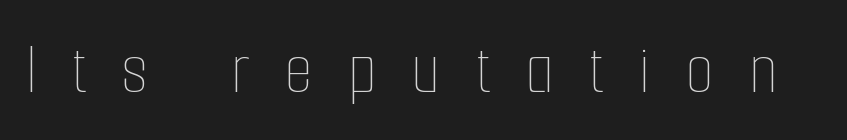
Q: Is the text bold? A: No.
Q: Is the text italic (slanted)? A: No, it is upright.
Q: Is the text underlined? A: No.
Q: Is the spacing between letters normal or unusually wide? A: Unusually wide.
Q: Width (condensed, normal, or wide)? A: Condensed.
Q: Stroke contrast? A: Low.
Q: x-height? A: Medium.
Q: Monospaced? A: No.
